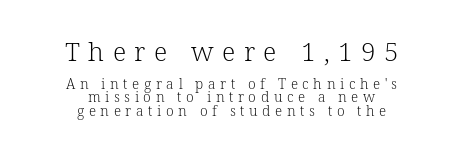
This is roman type, the default non-slanted kind. Reading down the block, each line starts at a different indent, mirrored at its end. This rendering features lettering with no underline. Here the first block reads like a headline and the second like body copy. Whoever set this chose condensed vertical rhythm over breathing room. This rendering widens character spacing well past its baseline value.
